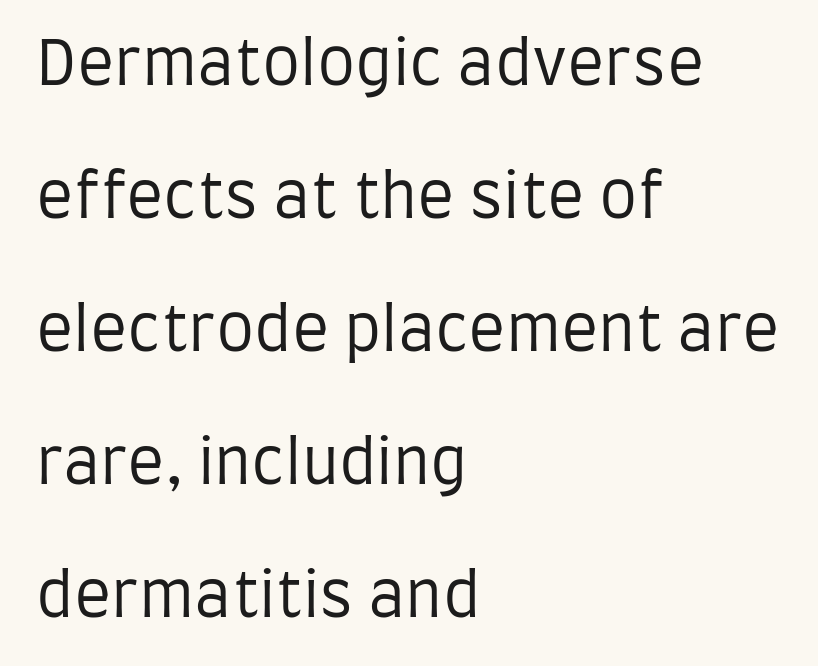
The image shows 61 px regular-weight, condensed sans-serif type, upright; set left-aligned, loose line spacing (2.18x), normal letter spacing, not underlined; low stroke contrast and a large x-height.
